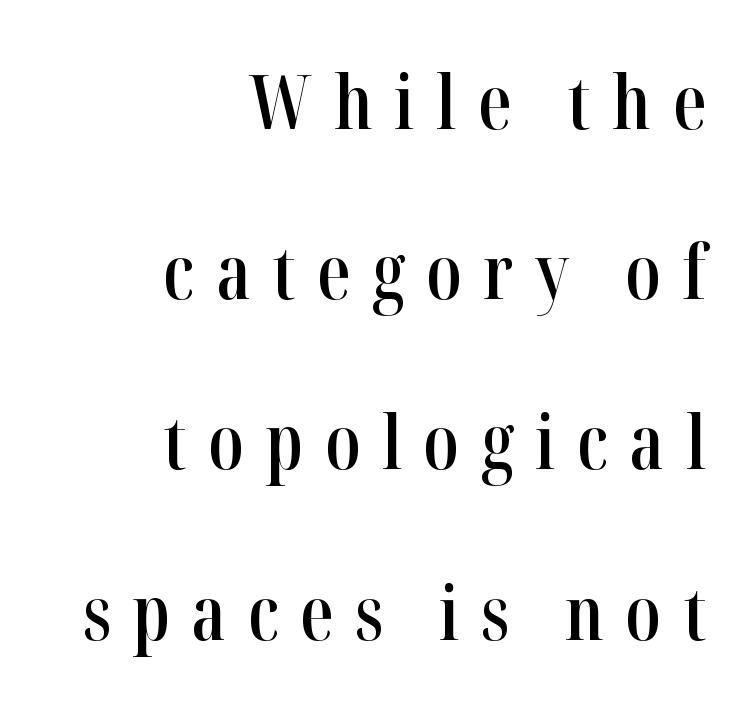
Look at the stroke-to-counter ratio: somewhat heavy, a semibold. Unlike italic type, these characters show no tilt at all. The line texture is sparse and dotted thanks to wide tracking. Any mark beneath the type? The region is blank. The lines are spread far apart with generous leading.
